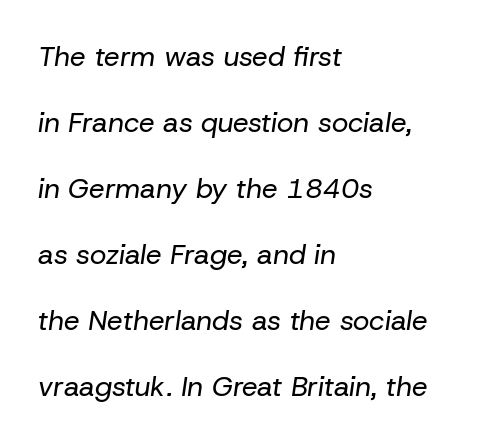
Q: Is the text bold? A: No.
Q: Is the text italic (slanted)? A: Yes, it leans right by about 8 degrees.
Q: Is the text underlined? A: No.
Q: How is the paragraph aligned? A: Left-aligned.
Q: Is the spacing between letters normal or unusually wide? A: Normal.
Q: Is the spacing between lines tight, normal or loose? A: Loose.
Q: Width (condensed, normal, or wide)? A: Normal.
Q: Stroke contrast? A: Low.
Q: x-height? A: Medium.
Q: Monospaced? A: No.
